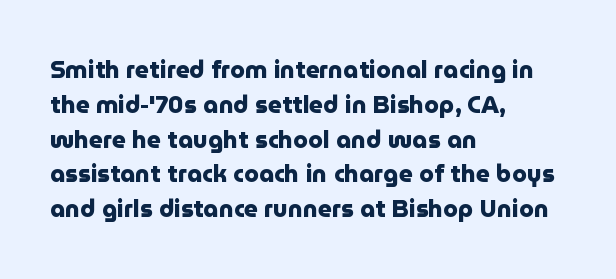
Q: Is the text bold? A: Yes.
Q: Is the text italic (slanted)? A: No, it is upright.
Q: Is the text underlined? A: No.
Q: How is the paragraph aligned? A: Left-aligned.
Q: Is the spacing between letters normal or unusually wide? A: Normal.
Q: Is the spacing between lines tight, normal or loose? A: Normal.
